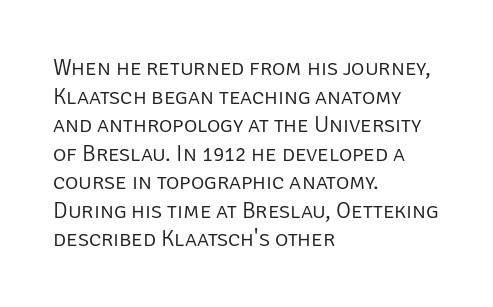
The image shows 23 px text type, upright; set left-aligned, line spacing 1.24x, normal letter spacing, not underlined.
